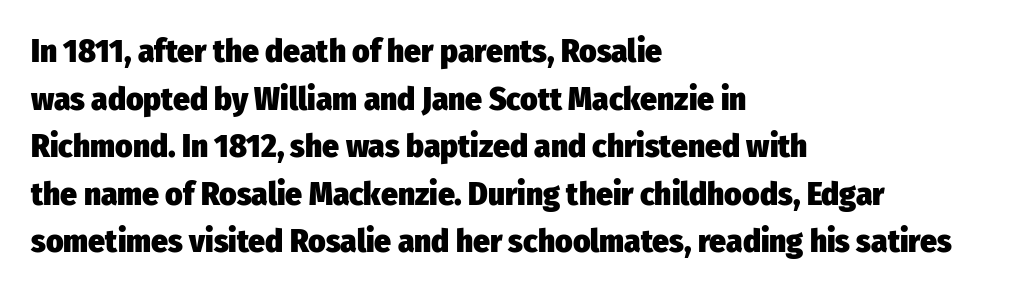
{"serif": "no", "italic": "no", "bold": "yes", "weight": "heavy", "width": "condensed", "stroke_contrast": "low", "x_height": "medium", "monospaced": "no", "underline": "no", "align": "left", "line_spacing": "normal", "line_spacing_ratio": 1.44, "letter_spacing": "normal", "letter_spacing_em": 0.0, "glyph_px": 33}
